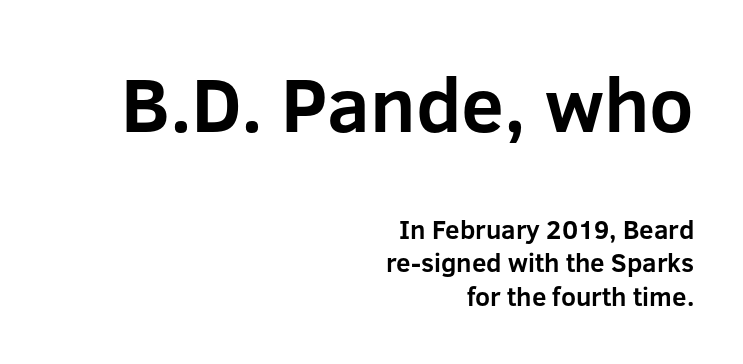
The image shows 77 px bold sans-serif type, upright; set right-aligned, normal line spacing (1.3x), normal letter spacing, not underlined; the first (top) block is 2.96x larger; low stroke contrast and a medium x-height.
